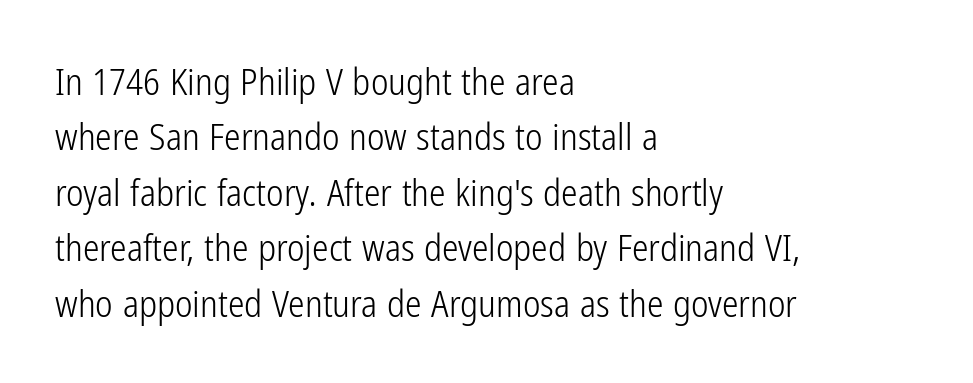
{"serif": "no", "italic": "no", "bold": "no", "weight": "light", "width": "condensed", "stroke_contrast": "low", "x_height": "medium", "monospaced": "no", "underline": "no", "align": "left", "line_spacing": "normal", "line_spacing_ratio": 1.5, "letter_spacing": "normal", "letter_spacing_em": 0.0, "glyph_px": 37}
